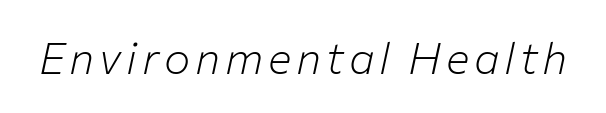
Q: Is the text bold? A: No.
Q: Is the text italic (slanted)? A: Yes, it leans right by about 12 degrees.
Q: Is the text underlined? A: No.
Q: Width (condensed, normal, or wide)? A: Normal.
Q: Stroke contrast? A: Low.
Q: x-height? A: Medium.
Q: Monospaced? A: No.
